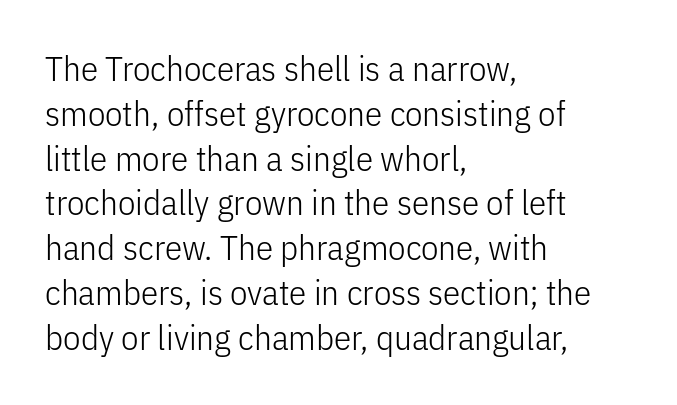
Unmarked baselines from the first word to the last. Short and long lines alike share a common starting point at left. These lines are rendered in a variable-pitch font. The leading is moderate, giving the passage an even texture. This rendering employs a face without finishing strokes, i.e., a sans-serif.
